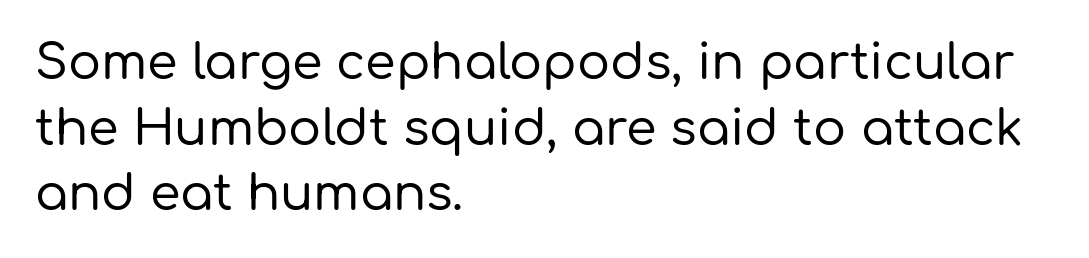
Spacing verdict: proportional, widths tailored to each character. Upright lettering throughout. Line starts are locked; line ends wander. In terms of letterform style, serifs are entirely absent. Reading down the column, the eye jumps a familiar distance to each next line.
